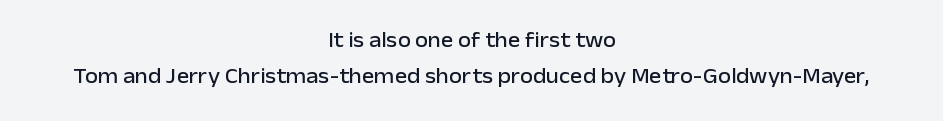
The rendering keeps characters at their native spacing. No word sits above an underline. Italic: no, the glyphs are upright roman. The paragraph shown floats in the horizontal middle.
